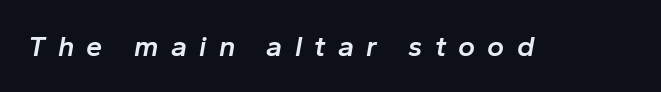
Q: Is the text bold? A: Semi-bold.
Q: Is the text italic (slanted)? A: Yes, it leans right by about 10 degrees.
Q: Is the text underlined? A: No.
Q: Is the spacing between letters normal or unusually wide? A: Unusually wide.
Q: Width (condensed, normal, or wide)? A: Normal.
Q: Stroke contrast? A: Low.
Q: x-height? A: Medium.
Q: Monospaced? A: No.
